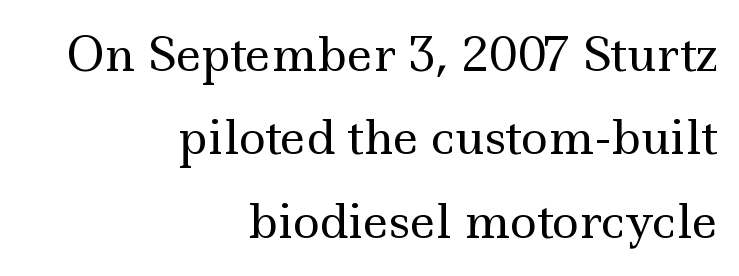
The string is rendered with underlining switched off. Characters remain perfectly vertical along every line. The line texture is even and compact thanks to regular tracking. Varying glyph widths throughout — classic text-font behaviour.
